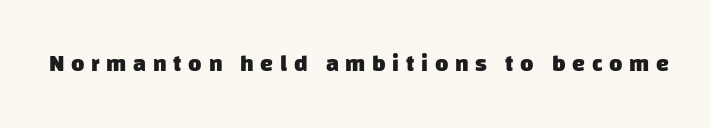
The image shows 23 px bold type; set unusually wide letter spacing (+0.29 em), not underlined.
